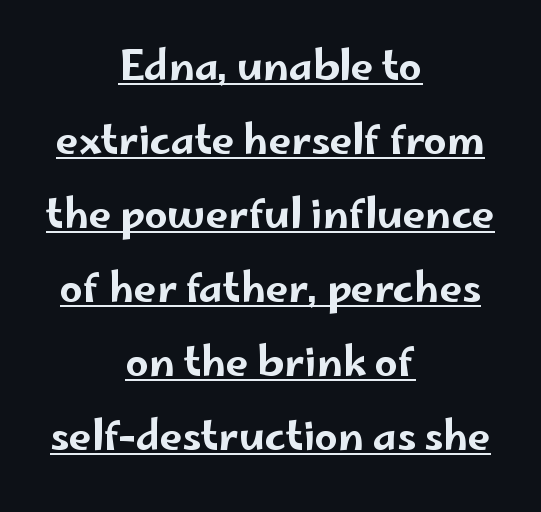
Note the varied advance widths — an 'i' is clearly narrower than an 'm'. You could call the tracking neutral — neither tight nor loose. The rendering uses the underline text-decoration. A typesetter would mark this as roman, not italic. Unlike a traditional serif, this face leaves its strokes unadorned.
